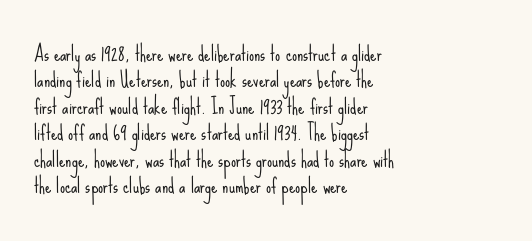
Characters remain perfectly vertical along every line. Rows of type keep a routine distance in the vertical direction. The face looks like a standard text weight, possibly lighter. Letter spacing: default. Each row of text sits above clean, open space.
